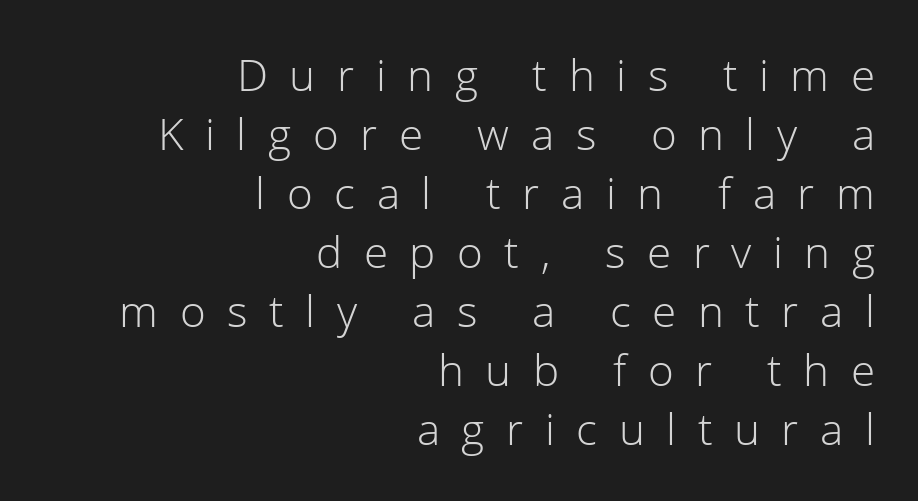
{"serif": "no", "italic": "no", "bold": "no", "weight": "light", "width": "normal", "stroke_contrast": "low", "x_height": "medium", "monospaced": "no", "underline": "no", "align": "right", "line_spacing": "normal", "line_spacing_ratio": 1.34, "letter_spacing": "wide", "letter_spacing_em": 0.49, "glyph_px": 44}
